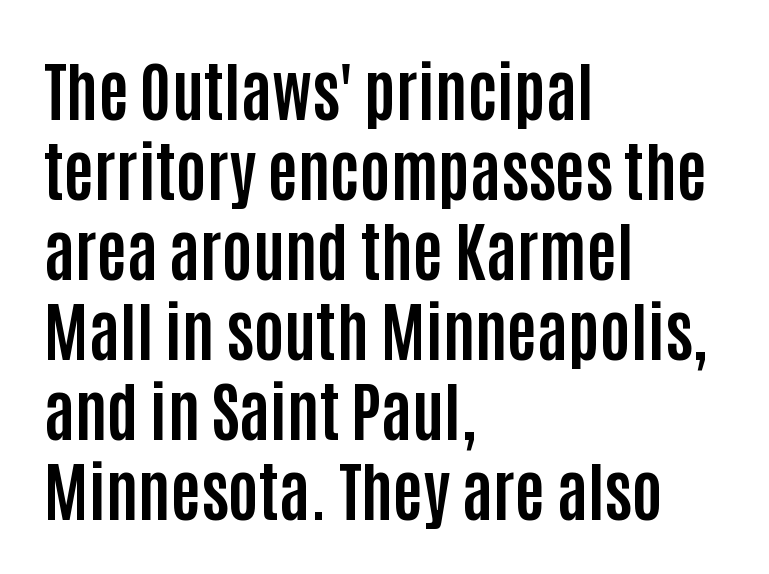
Compared with typical body copy, the letter spacing here is the same. The area under the type is left untouched. You'd pick this weight for a headline — it's a proper bold. Spacing verdict: proportional, widths tailored to each character. Horizontal alignment here is leftward, the default for most running prose.
